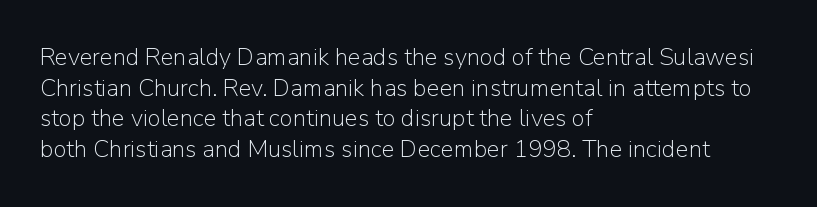
The image shows 24 px text type, upright; set left-aligned, normal line spacing (1.28x), normal letter spacing, not underlined.
